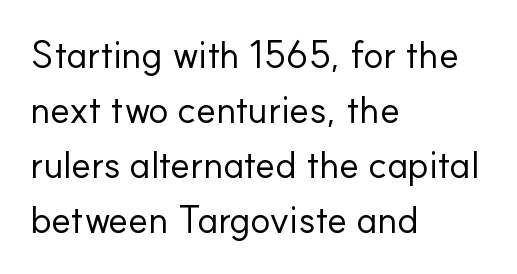
{"serif": "no", "italic": "no", "bold": "no", "weight": "regular", "width": "normal", "stroke_contrast": "low", "x_height": "small", "monospaced": "no", "underline": "no", "align": "left", "line_spacing": "normal", "line_spacing_ratio": 1.45, "letter_spacing": "normal", "letter_spacing_em": 0.0, "glyph_px": 38}
